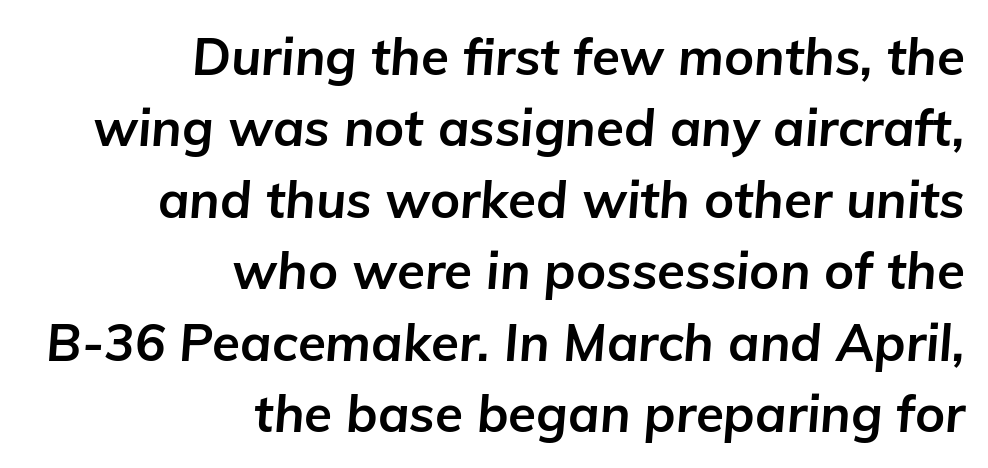
{"italic": "yes", "lean": "right", "slant_degrees": 5, "bold": "yes", "weight": "bold", "width": "normal", "stroke_contrast": "low", "x_height": "medium", "monospaced": "no", "underline": "no", "align": "right", "line_spacing": "normal", "line_spacing_ratio": 1.4, "letter_spacing": "normal", "letter_spacing_em": 0.0, "glyph_px": 51}
